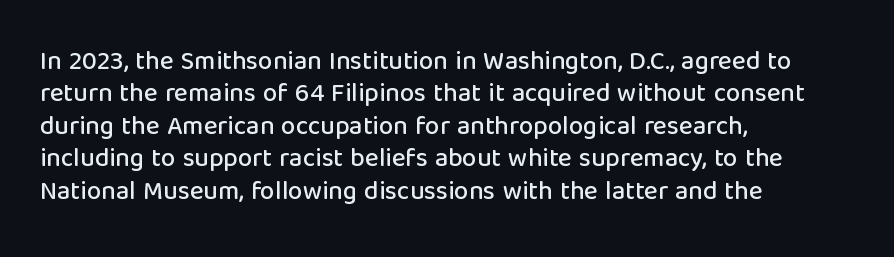
These lines sit exactly where default settings would place them. The letters stand upright; this is a roman face. Typeset ragged right — the left edge is the straight one. Just letters on the line, the space beneath them empty. Caption: standard tracking, unaltered.
